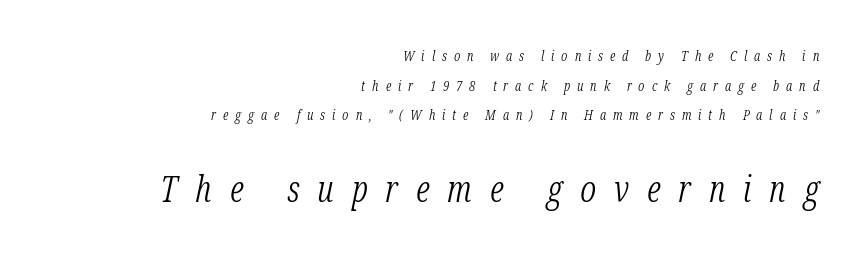
Q: Is the text bold? A: No.
Q: Is the text italic (slanted)? A: Yes, it leans right by about 12 degrees.
Q: Is the typeface a serif or a sans-serif typeface? A: Serif.
Q: Is the text underlined? A: No.
Q: How is the paragraph aligned? A: Right-aligned.
Q: Is the spacing between letters normal or unusually wide? A: Unusually wide.
Q: Is the spacing between lines tight, normal or loose? A: Loose.
Q: Which block of text is set in a larger size, the first (top) or the second (bottom)? A: The second (bottom) one.
Q: Width (condensed, normal, or wide)? A: Condensed.
Q: Stroke contrast? A: Low.
Q: x-height? A: Medium.
Q: Monospaced? A: No.
